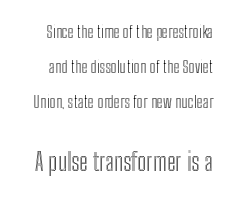
The image shows 25 px text type, upright; set loose line spacing (2.05x), normal letter spacing, not underlined; the second (bottom) block is 1.47x larger.
